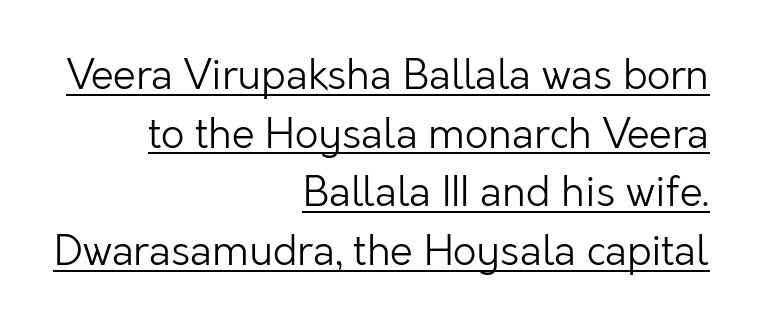
Q: Is the text bold? A: No.
Q: Is the text italic (slanted)? A: No, it is upright.
Q: Is the typeface a serif or a sans-serif typeface? A: Sans-serif.
Q: Is the text underlined? A: Yes.
Q: How is the paragraph aligned? A: Right-aligned.
Q: Is the spacing between letters normal or unusually wide? A: Normal.
Q: Is the spacing between lines tight, normal or loose? A: Normal.
Q: Width (condensed, normal, or wide)? A: Normal.
Q: Stroke contrast? A: Low.
Q: x-height? A: Medium.
Q: Monospaced? A: No.
